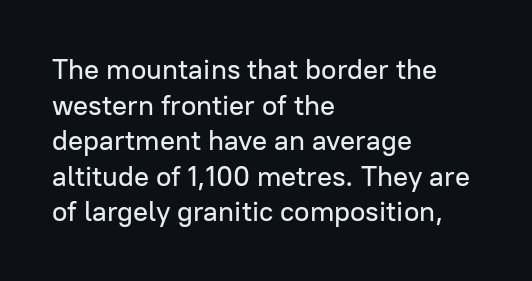
{"serif": "no", "italic": "no", "width": "normal", "stroke_contrast": "low", "x_height": "medium", "monospaced": "no", "underline": "no", "align": "left", "line_spacing": "normal", "line_spacing_ratio": 1.27, "letter_spacing": "normal", "letter_spacing_em": 0.0, "glyph_px": 28}
